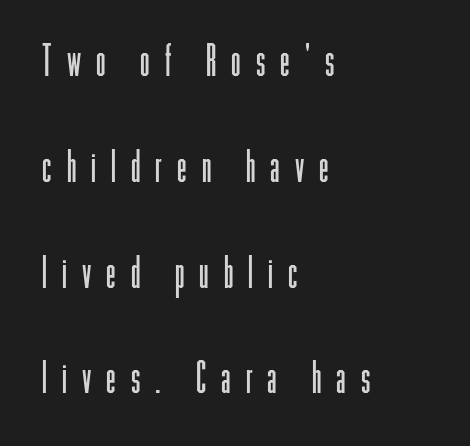
Q: Is the text bold? A: No.
Q: Is the text italic (slanted)? A: No, it is upright.
Q: Is the typeface a serif or a sans-serif typeface? A: Sans-serif.
Q: Is the text underlined? A: No.
Q: How is the paragraph aligned? A: Left-aligned.
Q: Is the spacing between letters normal or unusually wide? A: Unusually wide.
Q: Is the spacing between lines tight, normal or loose? A: Loose.
Q: Width (condensed, normal, or wide)? A: Condensed.
Q: Stroke contrast? A: Low.
Q: x-height? A: Medium.
Q: Monospaced? A: No.
